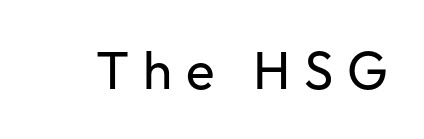
Q: Is the text bold? A: No.
Q: Is the text italic (slanted)? A: No, it is upright.
Q: Is the typeface a serif or a sans-serif typeface? A: Sans-serif.
Q: Is the text underlined? A: No.
Q: Is the spacing between letters normal or unusually wide? A: Unusually wide.
Q: Width (condensed, normal, or wide)? A: Normal.
Q: Stroke contrast? A: Low.
Q: x-height? A: Medium.
Q: Monospaced? A: No.
